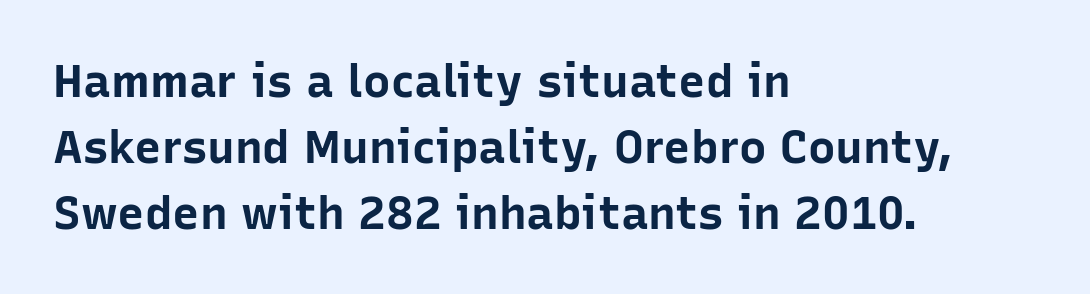
{"serif": "no", "italic": "no", "bold": "yes", "weight": "bold", "width": "normal", "stroke_contrast": "low", "x_height": "medium", "monospaced": "no", "underline": "no", "align": "left", "line_spacing": "normal", "line_spacing_ratio": 1.43, "letter_spacing": "normal", "letter_spacing_em": 0.0, "glyph_px": 46}
